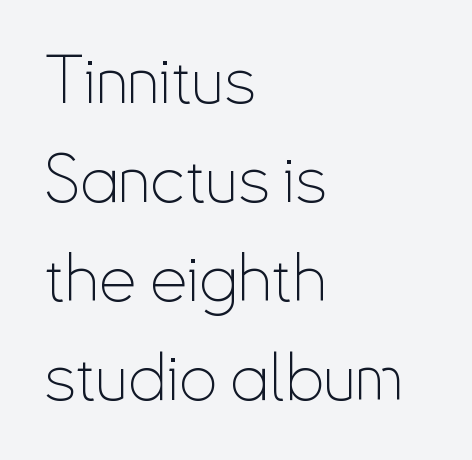
{"serif": "no", "italic": "no", "bold": "no", "weight": "thin", "width": "condensed", "stroke_contrast": "low", "x_height": "small", "monospaced": "no", "underline": "no", "align": "left", "line_spacing": "normal", "line_spacing_ratio": 1.48, "letter_spacing": "normal", "letter_spacing_em": 0.0, "glyph_px": 67}
